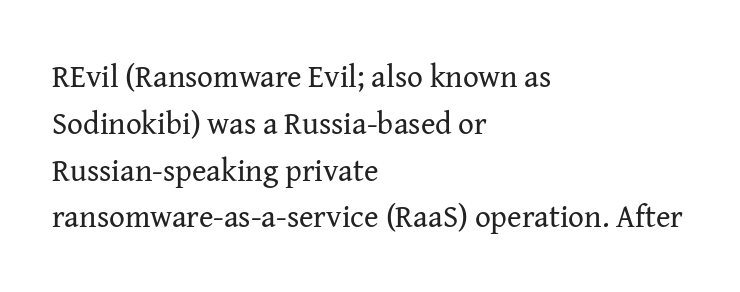
The image shows 31 px regular-weight serif type, upright; set left-aligned, normal line spacing (1.51x), normal letter spacing, not underlined; medium stroke contrast and a medium x-height.
